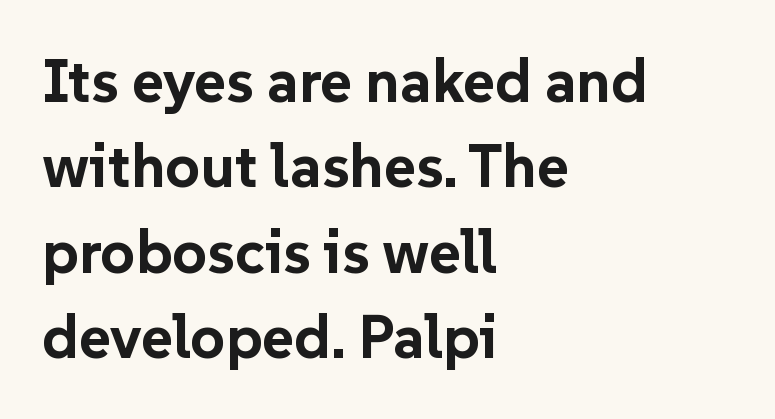
{"serif": "no", "italic": "no", "bold": "yes", "weight": "bold", "width": "normal", "stroke_contrast": "low", "x_height": "medium", "monospaced": "no", "underline": "no", "align": "left", "line_spacing": "normal", "line_spacing_ratio": 1.4, "letter_spacing": "normal", "letter_spacing_em": 0.0, "glyph_px": 61}
